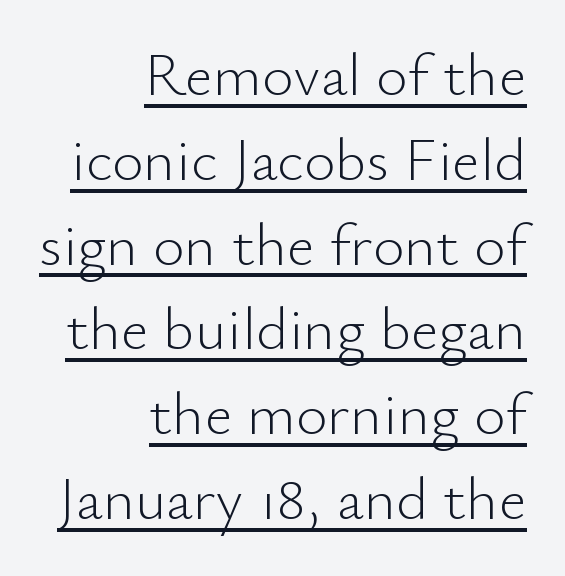
Q: Is the text bold? A: No.
Q: Is the text italic (slanted)? A: No, it is upright.
Q: Is the typeface a serif or a sans-serif typeface? A: Sans-serif.
Q: Is the text underlined? A: Yes.
Q: How is the paragraph aligned? A: Right-aligned.
Q: Is the spacing between letters normal or unusually wide? A: Normal.
Q: Is the spacing between lines tight, normal or loose? A: Normal.
Q: Width (condensed, normal, or wide)? A: Normal.
Q: Stroke contrast? A: Low.
Q: x-height? A: Small.
Q: Monospaced? A: No.
